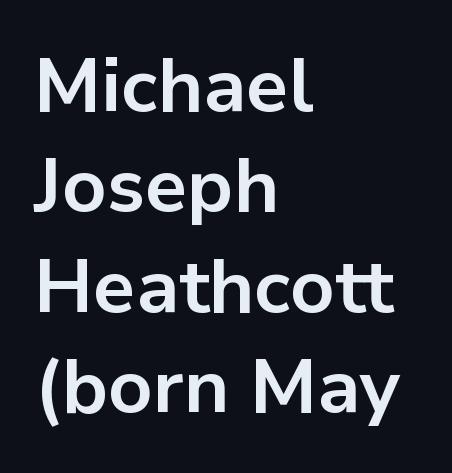
Italic? Not at all — the glyphs are vertical. Decoration check: the copy has no underline. Alignment: flush left. No feet cap the strokes, marking this as sans-serif type.
